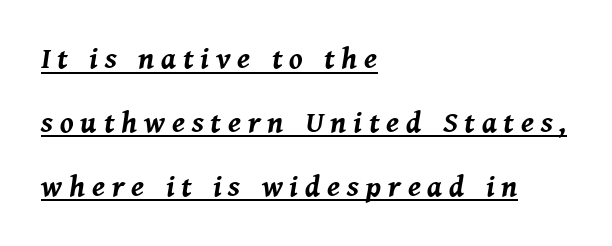
{"italic": "yes", "lean": "right", "slant_degrees": 8, "bold": "yes", "weight": "bold", "width": "normal", "stroke_contrast": "medium", "x_height": "medium", "monospaced": "no", "underline": "yes", "align": "left", "line_spacing": "loose", "line_spacing_ratio": 2.13, "letter_spacing": "wide", "letter_spacing_em": 0.23, "glyph_px": 30}
